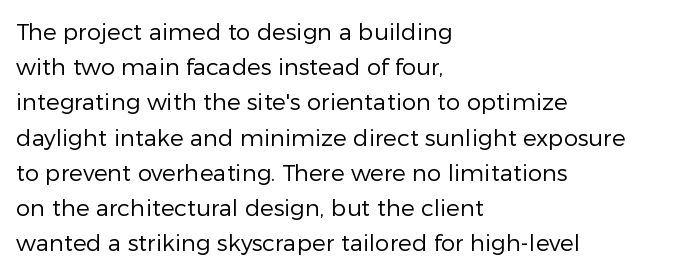
Q: Is the text bold? A: No.
Q: Is the text italic (slanted)? A: No, it is upright.
Q: Is the text underlined? A: No.
Q: How is the paragraph aligned? A: Left-aligned.
Q: Is the spacing between letters normal or unusually wide? A: Normal.
Q: Is the spacing between lines tight, normal or loose? A: Normal.
